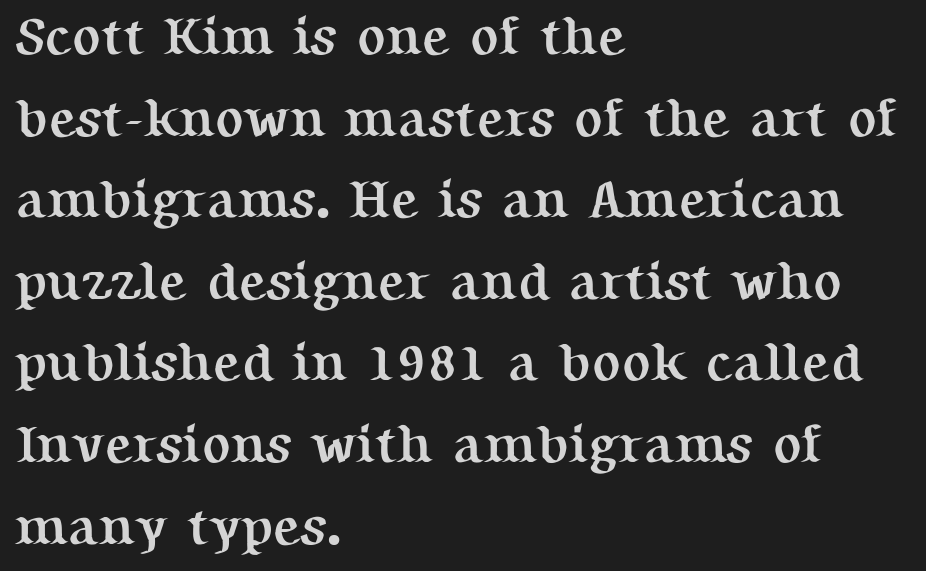
{"serif": "yes", "italic": "no", "bold": "yes", "weight": "semibold", "width": "normal", "stroke_contrast": "medium", "x_height": "medium", "monospaced": "no", "underline": "no", "align": "left", "line_spacing": "normal", "line_spacing_ratio": 1.54, "letter_spacing": "normal", "letter_spacing_em": 0.0, "glyph_px": 53}
